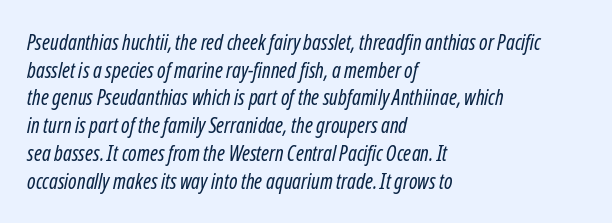
{"italic": "yes", "lean": "right", "slant_degrees": 12, "bold": "no", "underline": "no", "align": "left", "line_spacing": "normal", "line_spacing_ratio": 1.32, "letter_spacing": "normal", "letter_spacing_em": 0.0, "glyph_px": 21}
